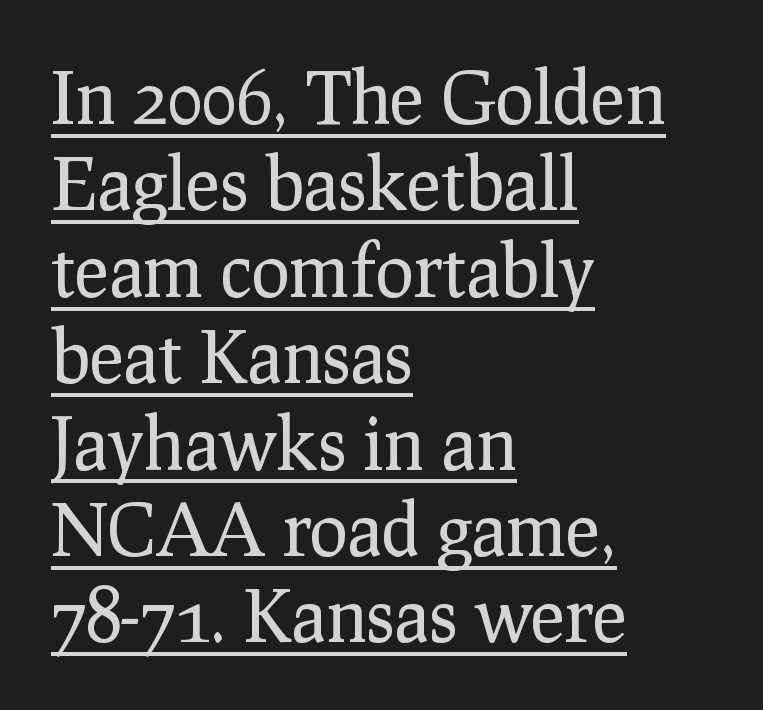
Q: Is the text bold? A: No.
Q: Is the text italic (slanted)? A: No, it is upright.
Q: Is the typeface a serif or a sans-serif typeface? A: Serif.
Q: Is the text underlined? A: Yes.
Q: How is the paragraph aligned? A: Left-aligned.
Q: Is the spacing between letters normal or unusually wide? A: Normal.
Q: Width (condensed, normal, or wide)? A: Normal.
Q: Stroke contrast? A: Low.
Q: x-height? A: Medium.
Q: Monospaced? A: No.
